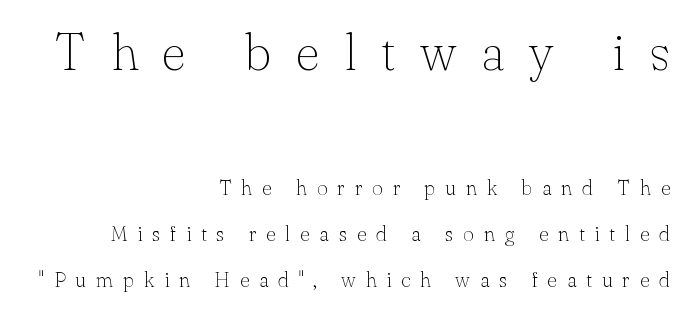
The image shows 52 px thin serif type, upright; set right-aligned, loose line spacing (2.19x), unusually wide letter spacing (+0.47 em), not underlined; the first (top) block is 2.48x larger; low stroke contrast and a small x-height.
